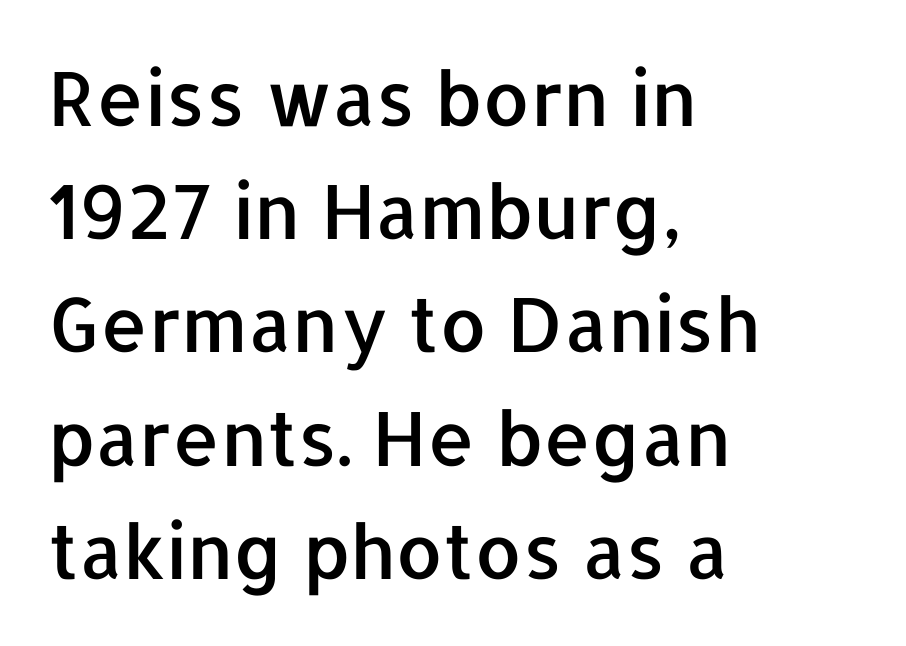
{"serif": "no", "italic": "no", "width": "normal", "stroke_contrast": "low", "x_height": "medium", "monospaced": "no", "underline": "no", "align": "left", "line_spacing": "normal", "line_spacing_ratio": 1.51, "letter_spacing": "normal", "letter_spacing_em": 0.0, "glyph_px": 75}
